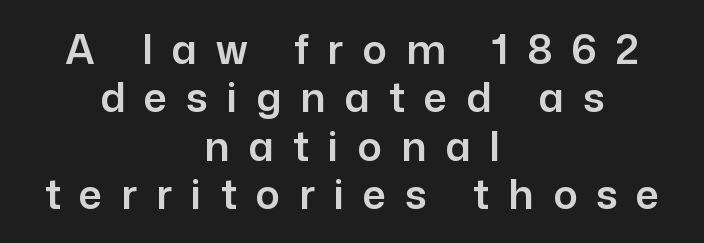
Every row of glyphs is offset so its center matches the block's center. Here the designer chose a conventional face with non-uniform glyph widths. Every stem runs plumb, perpendicular to the baseline. The characters display no serif detailing; their extremities are plain. Letters rest on an invisible, unmarked baseline.
